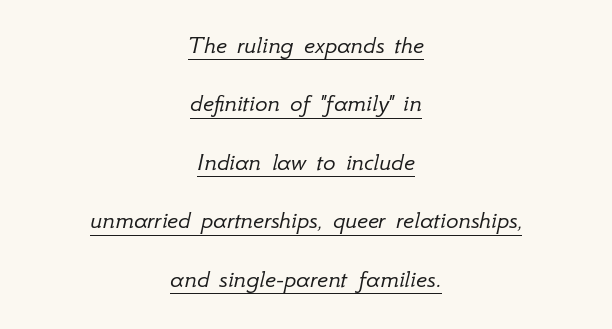
Q: Is the text bold? A: No.
Q: Is the text italic (slanted)? A: Yes, it leans right by about 12 degrees.
Q: Is the text underlined? A: Yes.
Q: How is the paragraph aligned? A: Centered.
Q: Is the spacing between letters normal or unusually wide? A: Normal.
Q: Is the spacing between lines tight, normal or loose? A: Loose.
